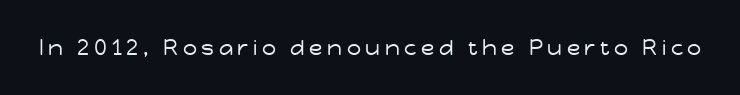
Descenders are the only things crossing below the line. This sample uses an upright cut, with every glyph sitting square on the baseline. Heaviness? Minimal to ordinary, like unemphasized prose. Observe the wide spacing: letters keep a clear distance from each other.
